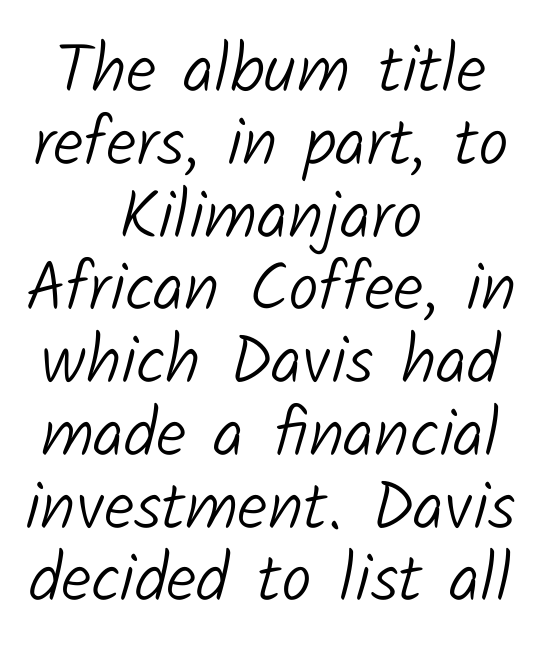
The image shows 68 px light sans-serif type; set centered, tight line spacing (1.07x), normal letter spacing, not underlined; low stroke contrast and a medium x-height.
